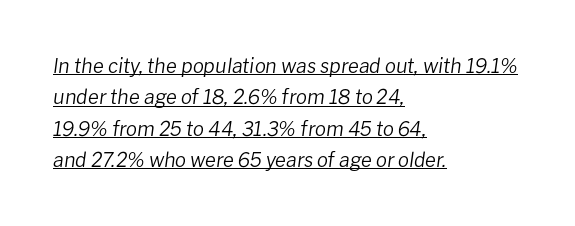
Casual observation: everything's shoved over to the left. The line-height multiplier appears to be the usual default. The tracking reads as untouched default to a designer's eye. No letter is thick-stroked: the sample isn't bold. Compared with undecorated copy, this sample adds a rule below the words. Emphasis-style slanted type is in use.
